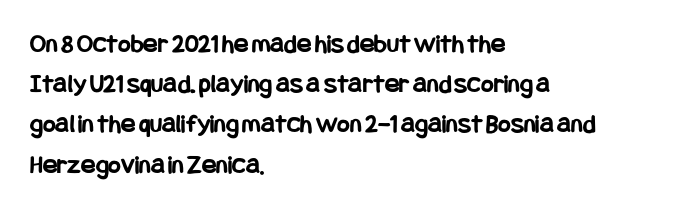
{"italic": "no", "bold": "yes", "underline": "no", "align": "left", "line_spacing": "normal", "line_spacing_ratio": 1.49, "letter_spacing": "normal", "letter_spacing_em": 0.0, "glyph_px": 27}
